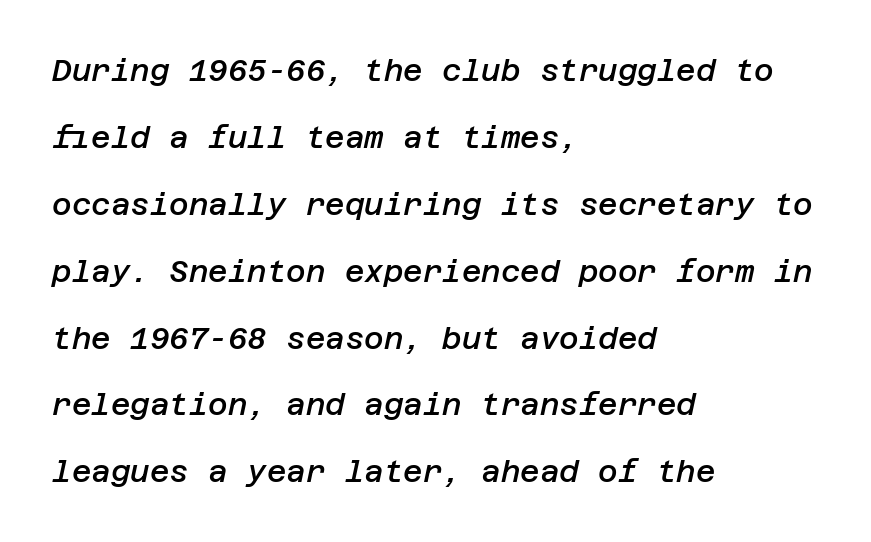
In CSS terms this would be text-align: left. Set as a demibold, roughly 600 on the weight scale. Glance below the letters and you will spot only blank space. These lines were composed using italics. Words appear dense and cohesive because spacing is normal.
